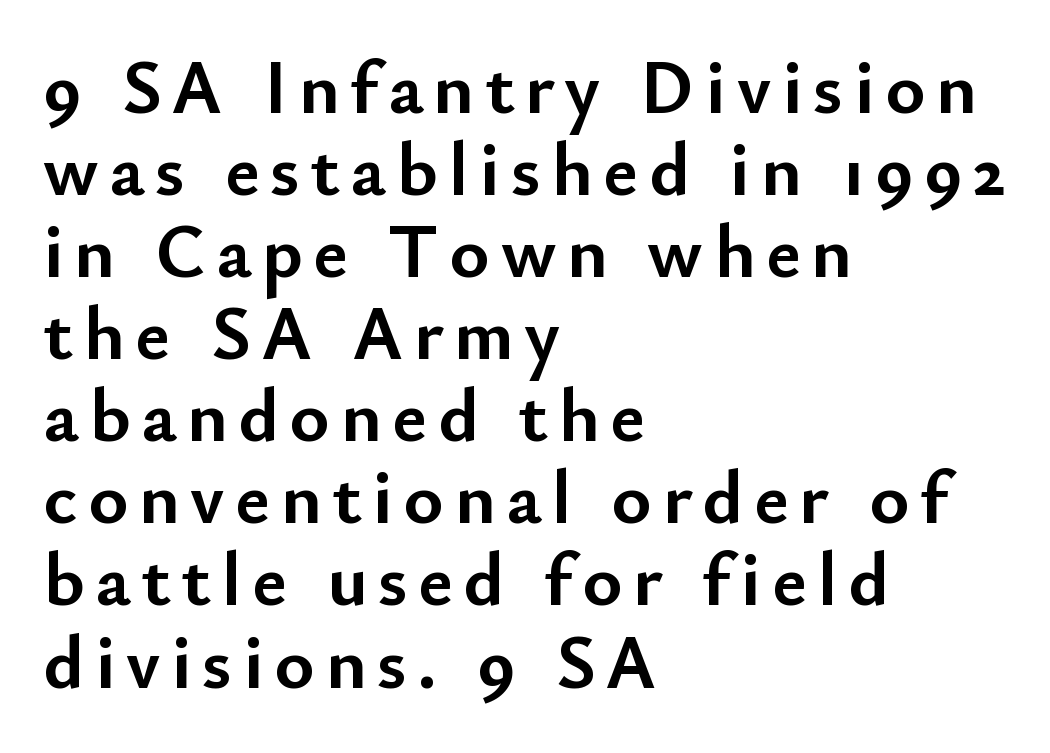
{"serif": "no", "italic": "no", "bold": "yes", "weight": "semibold", "width": "normal", "stroke_contrast": "low", "x_height": "small", "monospaced": "no", "underline": "no", "align": "left", "line_spacing": "tight", "line_spacing_ratio": 1.08, "glyph_px": 76}
